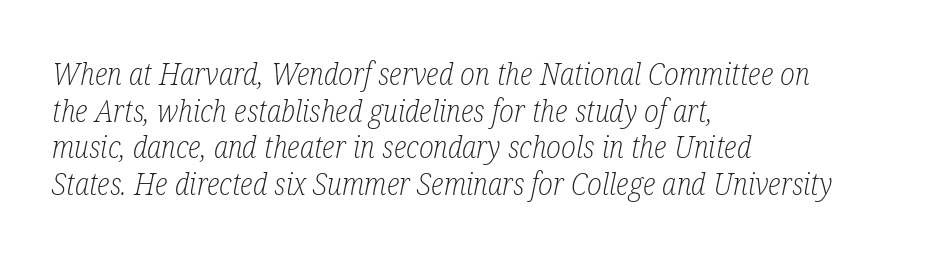
The image shows 30 px light, condensed serif type, italic (leaning right); set left-aligned, line spacing 1.22x, normal letter spacing, not underlined; low stroke contrast and a medium x-height.
